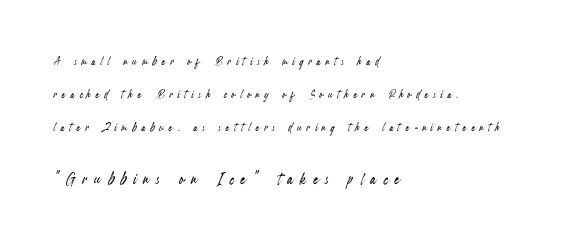
Q: Is the text italic (slanted)? A: Yes.
Q: Is the text underlined? A: No.
Q: How is the paragraph aligned? A: Left-aligned.
Q: Is the spacing between letters normal or unusually wide? A: Unusually wide.
Q: Is the spacing between lines tight, normal or loose? A: Loose.
Q: Which block of text is set in a larger size, the first (top) or the second (bottom)? A: The second (bottom) one.
